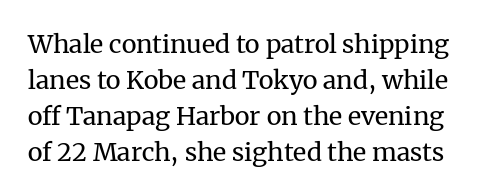
The image shows 25 px text type, upright; set normal line spacing (1.44x), normal letter spacing, not underlined.
